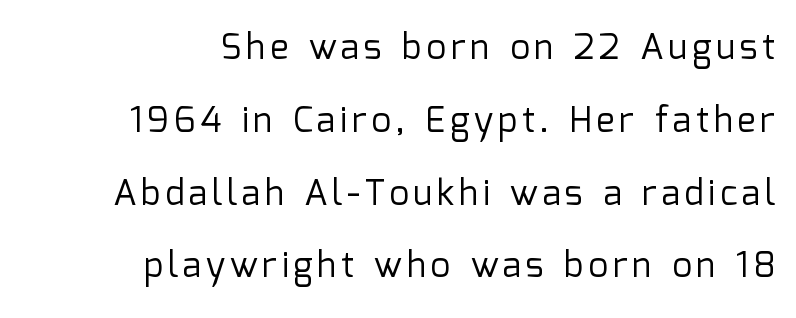
The designer went with a sans here, leaving each stem footless. Line spacing here is loose. Nothing heavy about these letters — not bold at all. The rendering anchors every line to the right-hand side. Spacing verdict: proportional, widths tailored to each character.
